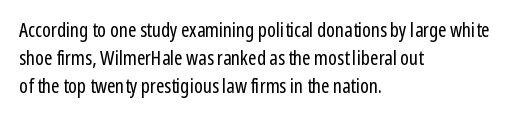
Q: Is the text bold? A: No.
Q: Is the text italic (slanted)? A: No, it is upright.
Q: Is the text underlined? A: No.
Q: How is the paragraph aligned? A: Left-aligned.
Q: Is the spacing between letters normal or unusually wide? A: Normal.
Q: Is the spacing between lines tight, normal or loose? A: Normal.
